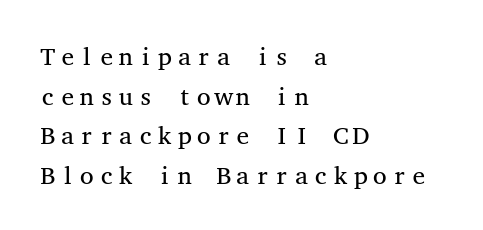
Q: Is the text bold? A: No.
Q: Is the text italic (slanted)? A: No, it is upright.
Q: Is the text underlined? A: No.
Q: How is the paragraph aligned? A: Left-aligned.
Q: Is the spacing between letters normal or unusually wide? A: Normal.
Q: Is the spacing between lines tight, normal or loose? A: Normal.
